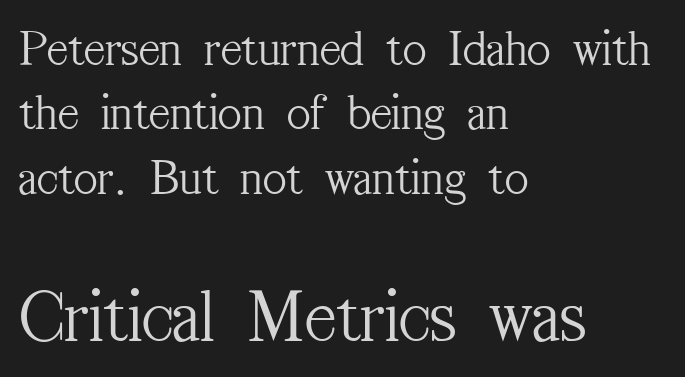
Think of a printed novel: that variable character pitch is what you see here. How would I describe the line gaps? Plain and ordinary. Each word holds together tightly as a unit, with standard inter-letter gaps. Stems and bowls with no extra thickness — not bold. Typographically, this falls in the serif category. The lines in this sample share a left origin and differ only in where they stop.
